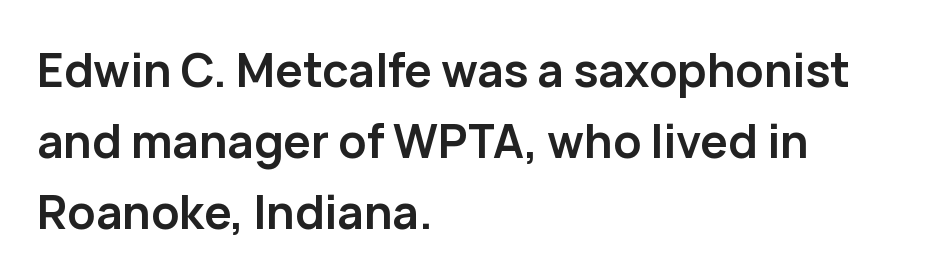
The image shows 46 px semibold sans-serif type, upright; set left-aligned, normal line spacing (1.54x), normal letter spacing, not underlined; low stroke contrast and a medium x-height.
